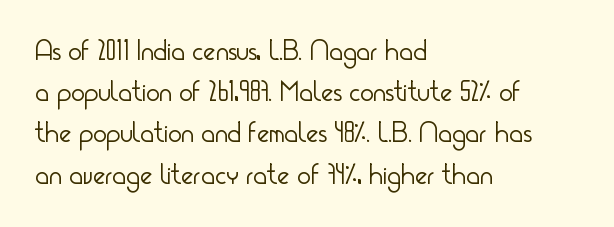
Unlike italic type, these characters show no tilt at all. The foot of each line stays bare and open. Left-aligned paragraph, ragged on the right. Short note: letters normally spaced. In terms of letterform style, serifs are entirely absent. The vertical gap from one line to the next is medium.
